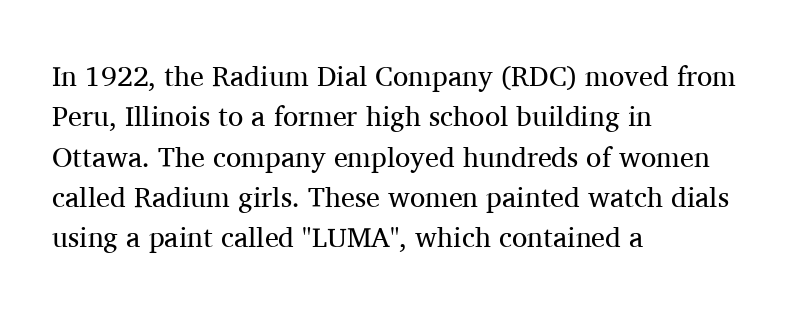
The image shows 28 px regular-weight serif type, upright; set left-aligned, normal line spacing (1.44x), normal letter spacing, not underlined; medium stroke contrast and a medium x-height.
